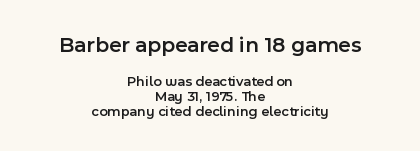
Q: Is the text bold? A: Semi-bold.
Q: Is the text italic (slanted)? A: No, it is upright.
Q: Is the text underlined? A: No.
Q: How is the paragraph aligned? A: Centered.
Q: Is the spacing between letters normal or unusually wide? A: Normal.
Q: Is the spacing between lines tight, normal or loose? A: Tight.
Q: Which block of text is set in a larger size, the first (top) or the second (bottom)? A: The first (top) one.
